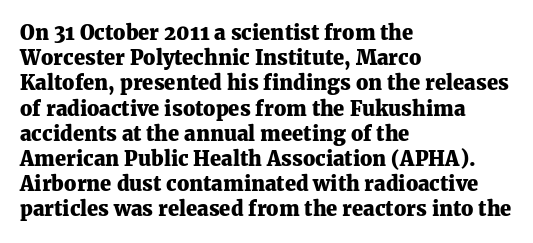
The image shows 20 px bold type, upright; set left-aligned, normal line spacing (1.26x), normal letter spacing, not underlined.
